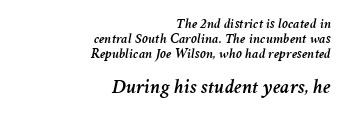
{"italic": "yes", "lean": "right", "slant_degrees": 11, "underline": "no", "align": "right", "line_spacing": "tight", "line_spacing_ratio": 1.07, "letter_spacing": "normal", "letter_spacing_em": 0.0, "larger_block": "second", "size_ratio": 1.43, "glyph_px": 20}
